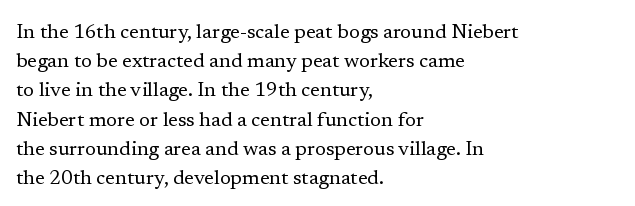
{"italic": "no", "bold": "no", "underline": "no", "align": "left", "line_spacing": "normal", "line_spacing_ratio": 1.46, "letter_spacing": "normal", "letter_spacing_em": 0.0, "glyph_px": 20}
